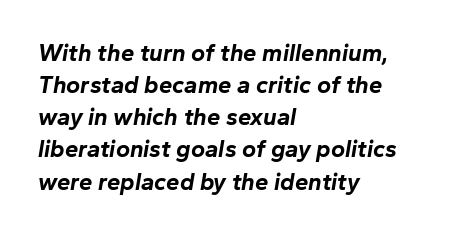
{"italic": "yes", "lean": "right", "slant_degrees": 10, "bold": "yes", "underline": "no", "align": "left", "line_spacing": "normal", "line_spacing_ratio": 1.34, "letter_spacing": "normal", "letter_spacing_em": 0.0, "glyph_px": 24}
